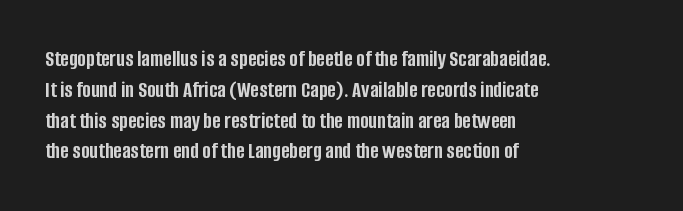
Q: Is the text bold? A: Yes.
Q: Is the text italic (slanted)? A: No, it is upright.
Q: Is the text underlined? A: No.
Q: How is the paragraph aligned? A: Left-aligned.
Q: Is the spacing between letters normal or unusually wide? A: Normal.
Q: Is the spacing between lines tight, normal or loose? A: Normal.
